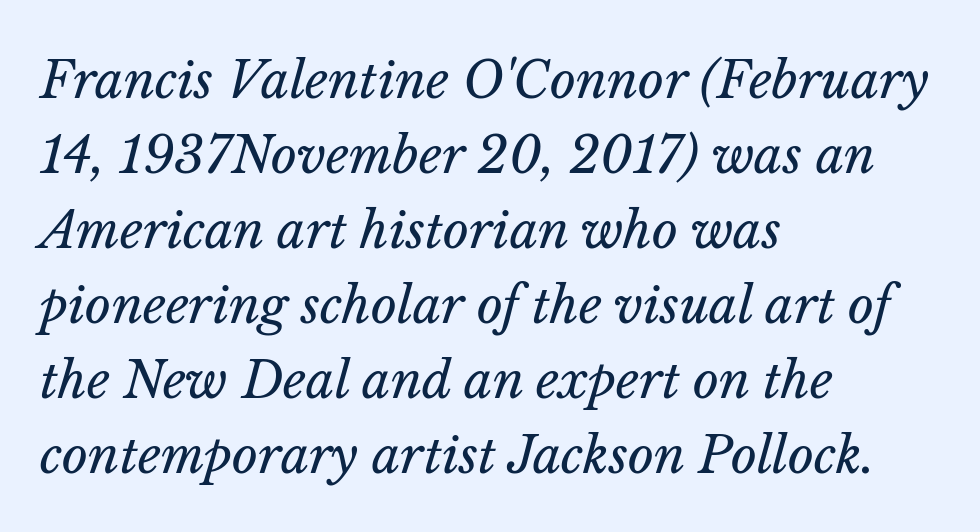
The passage shown leans; its letterforms are oblique. How would I describe the line gaps? Plain and ordinary. Anything drawn beneath the words? Only blank space. A classic flush-left, rag-right setting is used for this passage. This reads as an unemphasized weight, regular at the heaviest.
